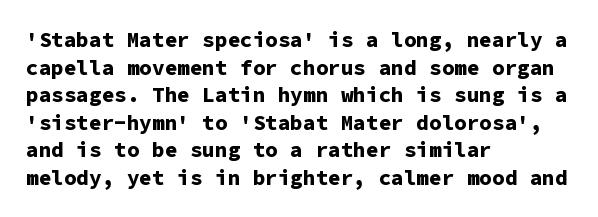
Normally led — the rows are evenly, conventionally spaced. Caption: standard tracking, unaltered. Check the space under the baseline: it is left empty. This sample is left-justified, so line endings fall wherever the words run out. These lines were composed using upright roman letters.
